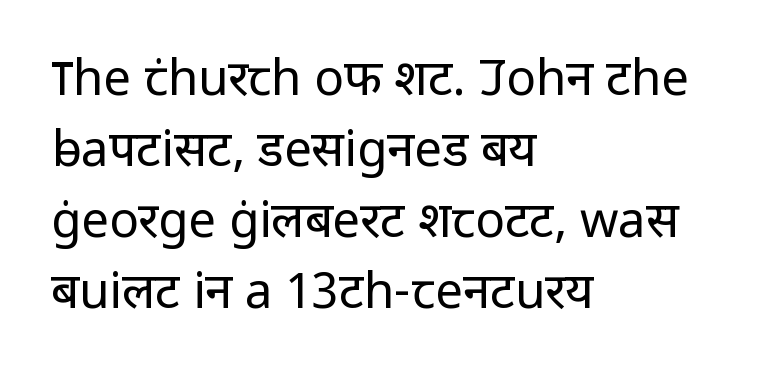
Students, observe: this is what conventionally led text looks like. Default kerning and tracking; the words read as compact shapes. A student would call this left alignment; a typographer would say flush left, rag right. Notice how the stems are strictly vertical — no italics here.
